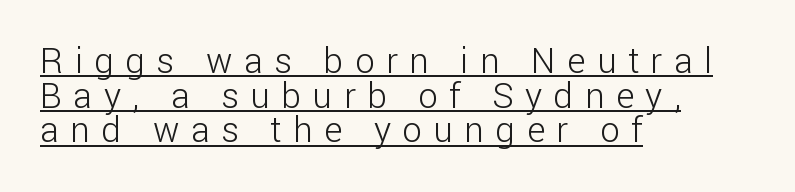
{"serif": "no", "italic": "no", "bold": "no", "weight": "light", "width": "normal", "stroke_contrast": "low", "x_height": "medium", "monospaced": "no", "underline": "yes", "align": "left", "line_spacing": "tight", "line_spacing_ratio": 0.99, "letter_spacing": "wide", "letter_spacing_em": 0.33, "glyph_px": 35}
